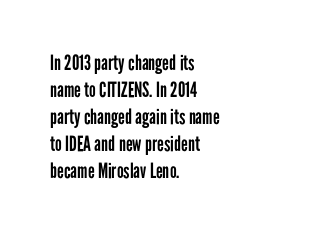
{"italic": "no", "bold": "no", "underline": "no", "align": "left", "line_spacing": "normal", "line_spacing_ratio": 1.28, "letter_spacing": "normal", "letter_spacing_em": 0.0, "glyph_px": 21}
